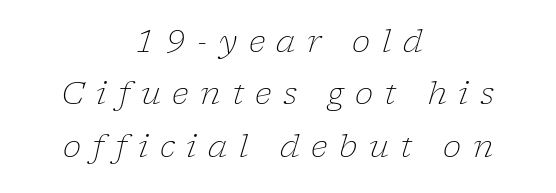
{"serif": "yes", "italic": "yes", "lean": "right", "slant_degrees": 17, "bold": "no", "weight": "light", "width": "normal", "stroke_contrast": "low", "x_height": "medium", "monospaced": "no", "underline": "no", "align": "center", "line_spacing": "normal", "line_spacing_ratio": 1.69, "letter_spacing": "wide", "letter_spacing_em": 0.37, "glyph_px": 31}
